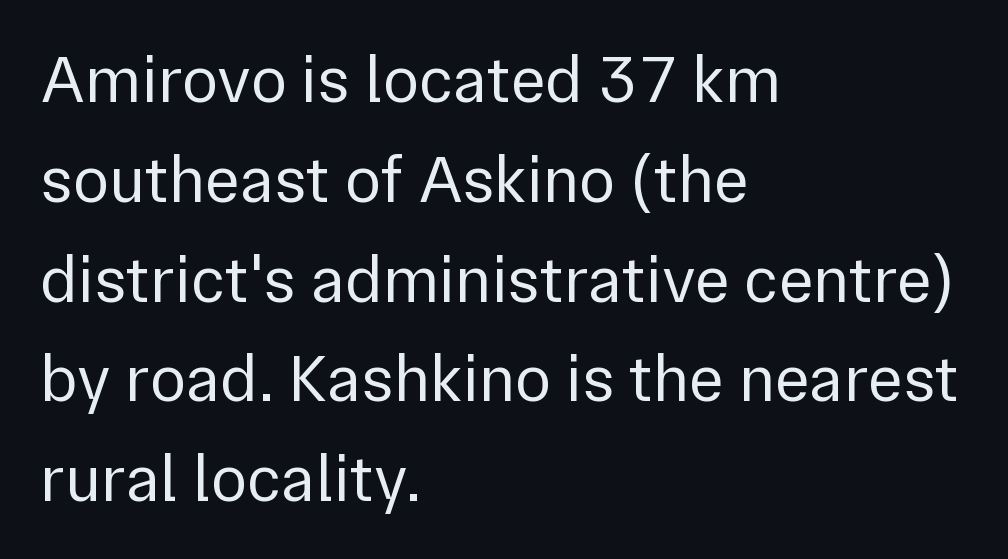
{"serif": "no", "italic": "no", "bold": "no", "weight": "regular", "width": "normal", "x_height": "medium", "monospaced": "no", "underline": "no", "align": "left", "line_spacing": "normal", "line_spacing_ratio": 1.49, "letter_spacing": "normal", "letter_spacing_em": 0.0, "glyph_px": 67}
